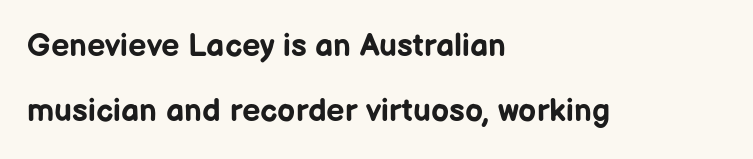
Q: Is the text bold? A: Yes.
Q: Is the text italic (slanted)? A: No, it is upright.
Q: Is the typeface a serif or a sans-serif typeface? A: Sans-serif.
Q: Is the text underlined? A: No.
Q: How is the paragraph aligned? A: Left-aligned.
Q: Is the spacing between letters normal or unusually wide? A: Normal.
Q: Is the spacing between lines tight, normal or loose? A: Loose.
Q: Width (condensed, normal, or wide)? A: Normal.
Q: Stroke contrast? A: Low.
Q: x-height? A: Medium.
Q: Monospaced? A: No.
